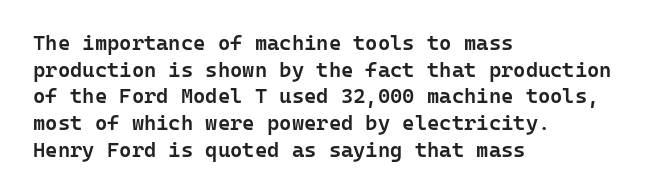
The image shows 21 px text type, upright; set left-aligned, normal line spacing (1.27x), normal letter spacing, not underlined.
